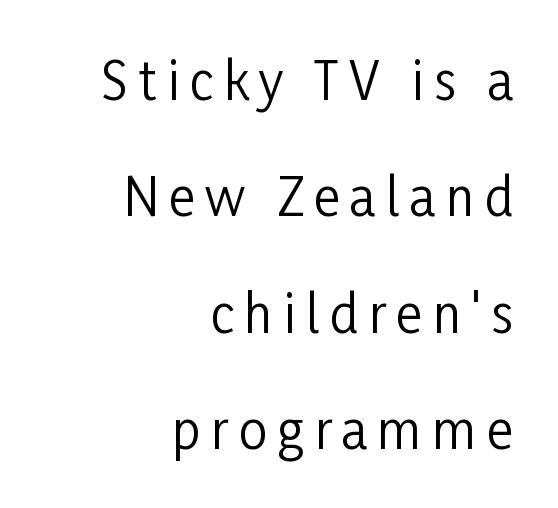
{"serif": "no", "italic": "no", "bold": "no", "weight": "regular", "width": "condensed", "stroke_contrast": "low", "x_height": "medium", "monospaced": "no", "underline": "no", "align": "right", "line_spacing": "loose", "line_spacing_ratio": 2.28, "letter_spacing": "wide", "letter_spacing_em": 0.2, "glyph_px": 51}
